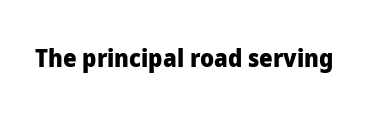
The image shows 24 px bold type, upright; set normal letter spacing, not underlined.
